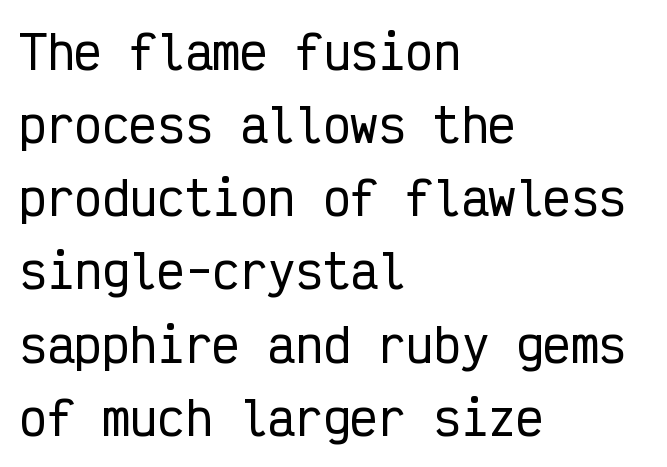
Successive baselines arrive at the customary interval. Stroke terminals: plain, sans-serif. There is no visible air inserted between adjacent glyphs. Do the characters align in a grid? Yes, the font is monospaced. Check the space under the baseline: it is left empty.
